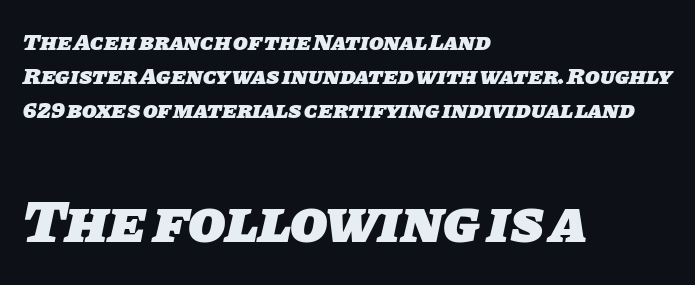
The image shows 61 px heavy type; set left-aligned, normal line spacing (1.42x), normal letter spacing, not underlined; the second (bottom) block is 2.54x larger; low stroke contrast and a large x-height.
